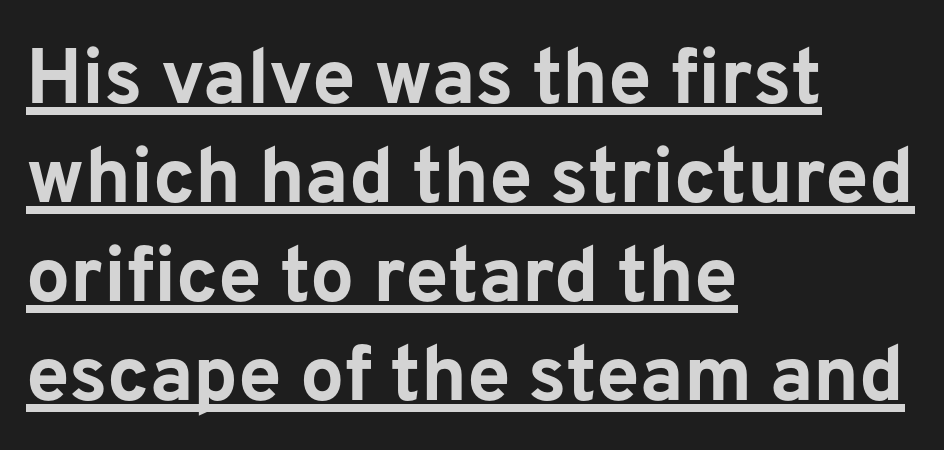
{"serif": "no", "italic": "no", "bold": "yes", "weight": "bold", "width": "normal", "stroke_contrast": "low", "x_height": "medium", "monospaced": "no", "underline": "yes", "align": "left", "line_spacing": "normal", "line_spacing_ratio": 1.27, "letter_spacing": "normal", "letter_spacing_em": 0.0, "glyph_px": 78}
